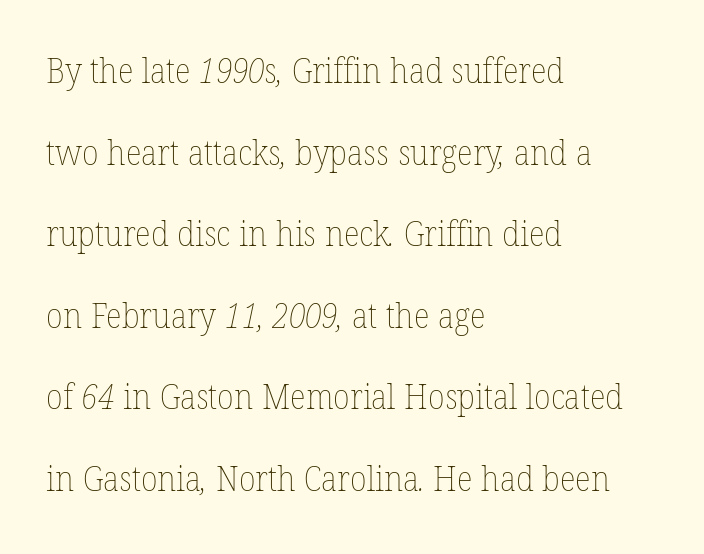
Observe the ordinary spacing: letters are neighbours, not strangers. These lines are rendered in a variable-pitch font. The lines are quadded left. Underline: absent. Reading down the column, the eye jumps a long way to each next line.
